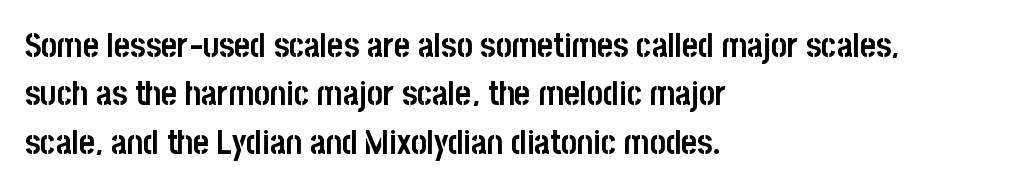
Q: Is the text bold? A: Yes.
Q: Is the text italic (slanted)? A: No, it is upright.
Q: Is the typeface a serif or a sans-serif typeface? A: Sans-serif.
Q: Is the text underlined? A: No.
Q: How is the paragraph aligned? A: Left-aligned.
Q: Is the spacing between letters normal or unusually wide? A: Normal.
Q: Is the spacing between lines tight, normal or loose? A: Normal.
Q: Width (condensed, normal, or wide)? A: Condensed.
Q: Stroke contrast? A: Low.
Q: x-height? A: Large.
Q: Monospaced? A: No.
